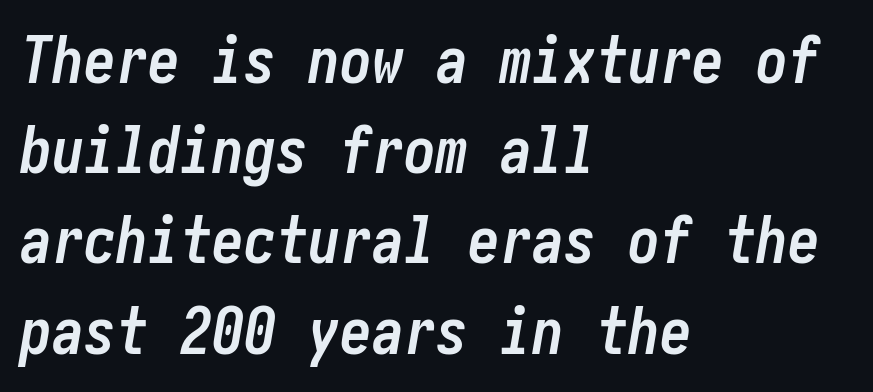
{"italic": "yes", "lean": "right", "slant_degrees": 10, "bold": "yes", "weight": "semibold", "width": "condensed", "stroke_contrast": "low", "x_height": "medium", "underline": "no", "align": "left", "line_spacing": "normal", "line_spacing_ratio": 1.41, "letter_spacing": "normal", "letter_spacing_em": 0.0, "glyph_px": 64}
